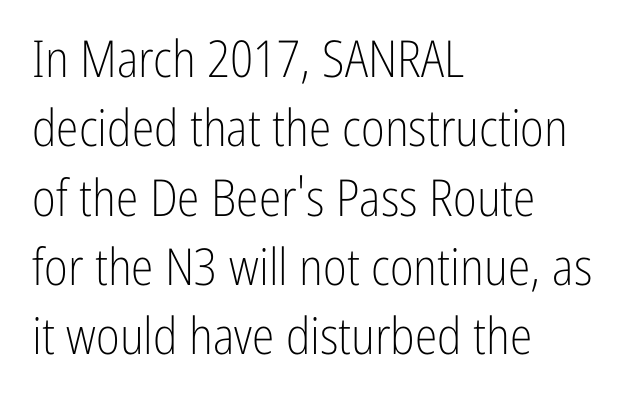
{"serif": "no", "italic": "no", "bold": "no", "weight": "light", "width": "condensed", "stroke_contrast": "low", "x_height": "medium", "monospaced": "no", "underline": "no", "align": "left", "line_spacing": "normal", "line_spacing_ratio": 1.36, "letter_spacing": "normal", "letter_spacing_em": 0.0, "glyph_px": 51}
